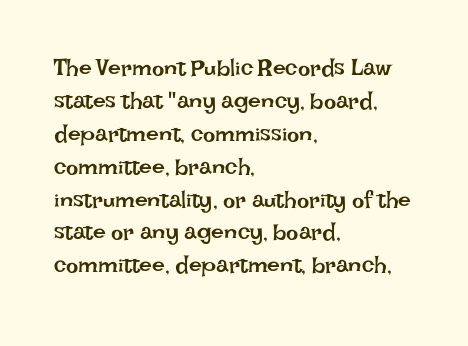
{"italic": "no", "bold": "no", "underline": "no", "align": "left", "line_spacing": "normal", "line_spacing_ratio": 1.43, "letter_spacing": "normal", "letter_spacing_em": 0.0, "glyph_px": 23}
